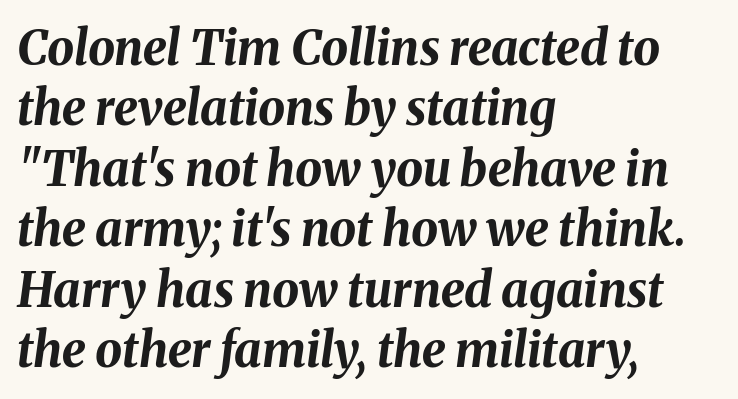
Looks like regular typesetting: each glyph gets only the width it needs. Visually the block forms a straight wall on the left and a jagged coastline on the right. In terms of weight, the rendering is a true, heavy bold. Unmarked baselines from the first word to the last. The typography opts for an oblique posture over an upright one. In terms of leading, this rendering sits right in the middle.
